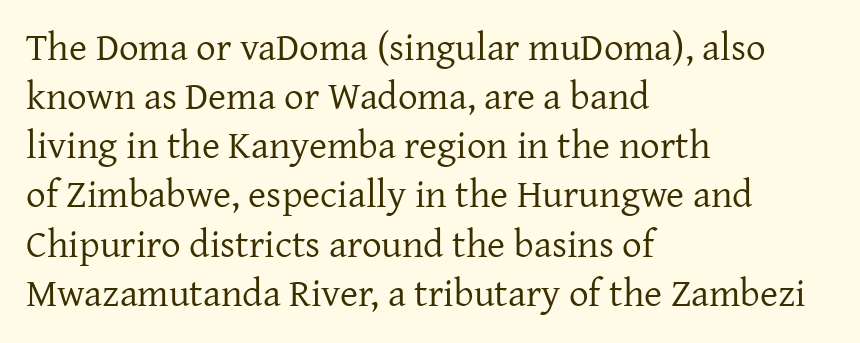
Q: Is the text bold? A: No.
Q: Is the text italic (slanted)? A: No, it is upright.
Q: Is the typeface a serif or a sans-serif typeface? A: Serif.
Q: Is the text underlined? A: No.
Q: How is the paragraph aligned? A: Left-aligned.
Q: Is the spacing between letters normal or unusually wide? A: Normal.
Q: Is the spacing between lines tight, normal or loose? A: Normal.
Q: Width (condensed, normal, or wide)? A: Normal.
Q: Stroke contrast? A: Low.
Q: x-height? A: Medium.
Q: Monospaced? A: No.
